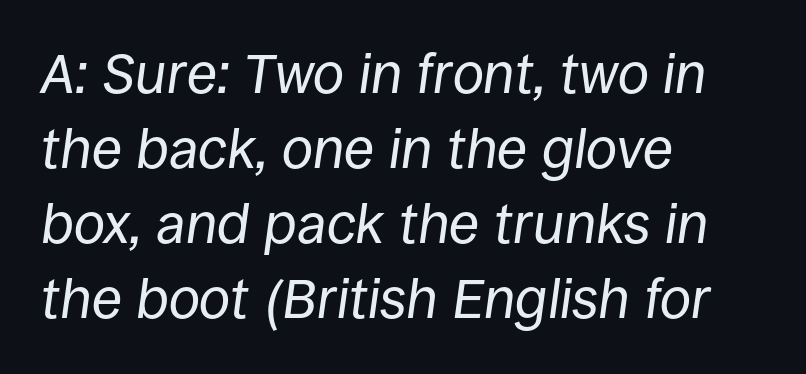
The image shows 56 px regular-weight type, italic (leaning right); set left-aligned, normal line spacing (1.34x), normal letter spacing, not underlined; low stroke contrast and a large x-height.
